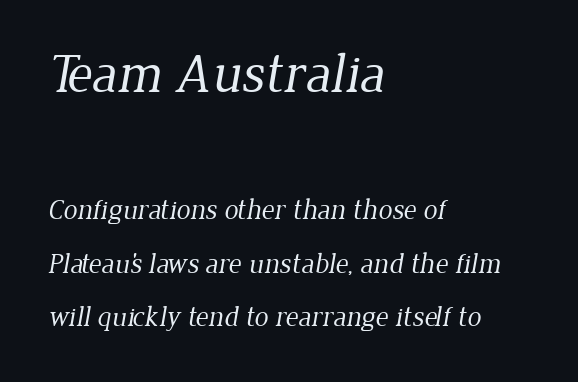
{"serif": "yes", "bold": "no", "weight": "regular", "width": "normal", "stroke_contrast": "low", "x_height": "medium", "monospaced": "no", "underline": "no", "align": "left", "line_spacing": "loose", "line_spacing_ratio": 1.91, "letter_spacing": "normal", "letter_spacing_em": 0.0, "larger_block": "first", "size_ratio": 1.96, "glyph_px": 55}
